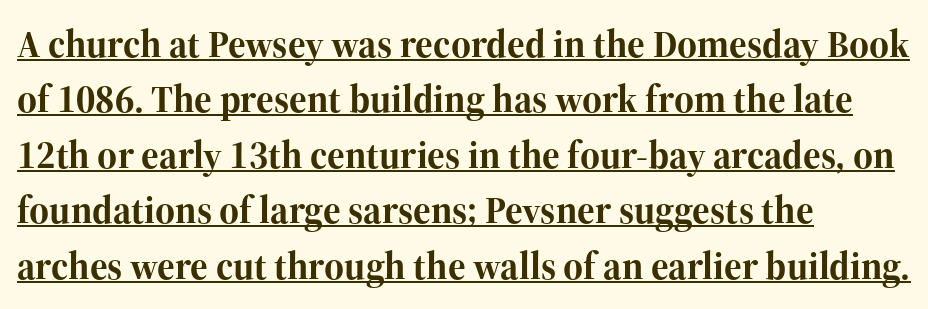
How would I describe the line gaps? Plain and ordinary. Look at the bottom of the vertical strokes: they flare into serifs here. The rendering uses a bold face; every stroke is thick and dark. Caption: standard tracking, unaltered. One-word summary of the alignment: left. The glyphs are accompanied by a horizontal stroke just below them.
